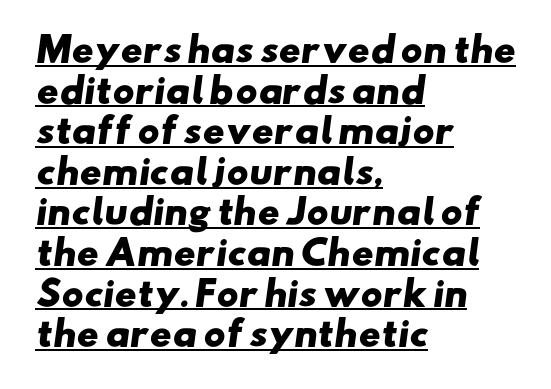
{"serif": "no", "bold": "yes", "weight": "heavy", "width": "wide", "stroke_contrast": "low", "x_height": "small", "monospaced": "no", "underline": "yes", "align": "left", "line_spacing_ratio": 1.23, "letter_spacing": "normal", "letter_spacing_em": 0.0, "glyph_px": 33}
